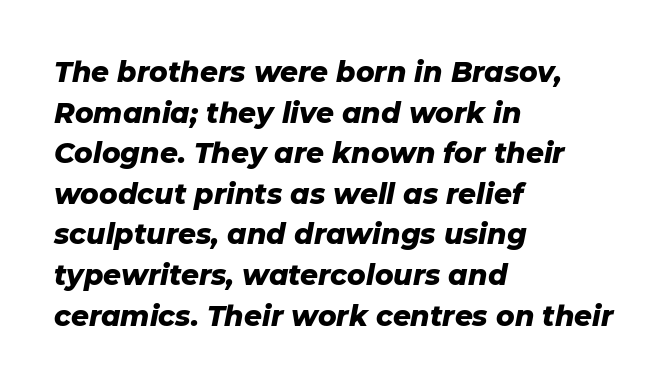
The zone under the glyphs is completely vacant. You can tell it's italic because the verticals aren't actually vertical. Character widths vary here, with narrow letters taking less room than wide ones. Chunky letters — that's bold for sure. Horizontal alignment here is leftward, the default for most running prose. The space between consecutive lines is moderate.
